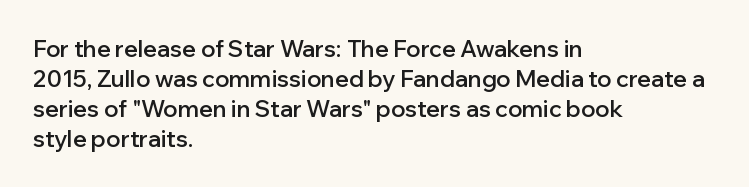
{"italic": "no", "bold": "semi", "underline": "no", "align": "left", "line_spacing": "normal", "line_spacing_ratio": 1.31, "letter_spacing": "normal", "letter_spacing_em": 0.0, "glyph_px": 23}
